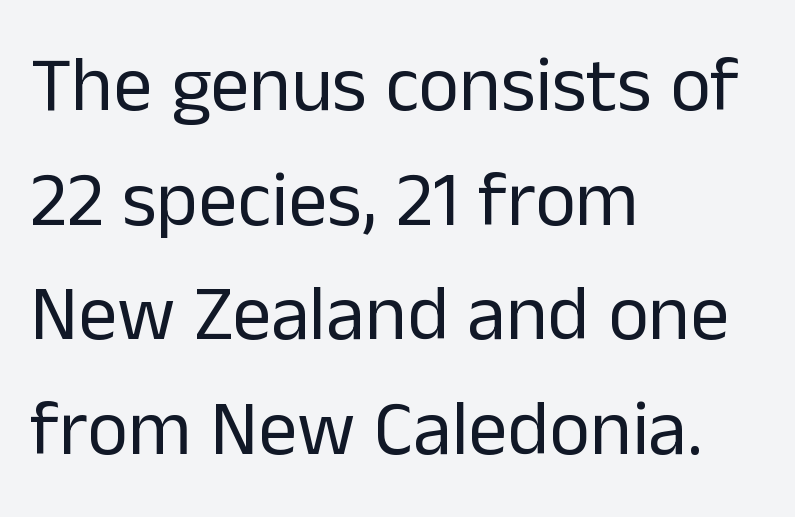
Q: Is the text bold? A: No.
Q: Is the text italic (slanted)? A: No, it is upright.
Q: Is the typeface a serif or a sans-serif typeface? A: Sans-serif.
Q: Is the text underlined? A: No.
Q: How is the paragraph aligned? A: Left-aligned.
Q: Is the spacing between letters normal or unusually wide? A: Normal.
Q: Is the spacing between lines tight, normal or loose? A: Normal.
Q: Width (condensed, normal, or wide)? A: Normal.
Q: Stroke contrast? A: Low.
Q: x-height? A: Medium.
Q: Monospaced? A: No.
